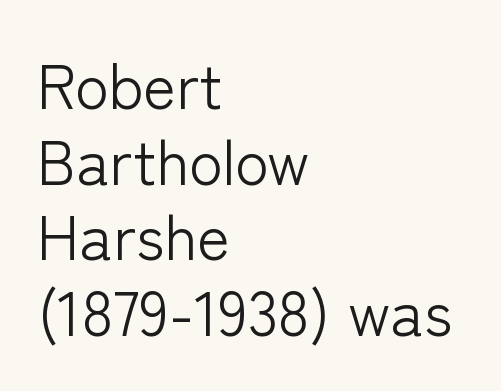
{"serif": "no", "italic": "no", "bold": "no", "weight": "light", "width": "normal", "stroke_contrast": "low", "x_height": "medium", "monospaced": "no", "underline": "no", "align": "left", "line_spacing_ratio": 1.22, "letter_spacing": "normal", "letter_spacing_em": 0.0, "glyph_px": 62}
